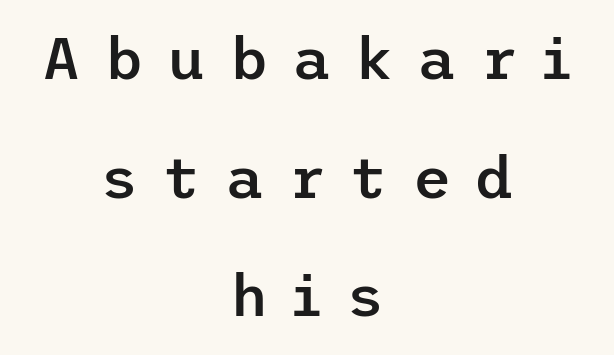
Q: Is the text bold? A: Semi-bold.
Q: Is the text italic (slanted)? A: No, it is upright.
Q: Is the typeface a serif or a sans-serif typeface? A: Sans-serif.
Q: Is the text underlined? A: No.
Q: How is the paragraph aligned? A: Centered.
Q: Is the spacing between letters normal or unusually wide? A: Unusually wide.
Q: Is the spacing between lines tight, normal or loose? A: Loose.
Q: Width (condensed, normal, or wide)? A: Normal.
Q: Stroke contrast? A: Low.
Q: x-height? A: Medium.
